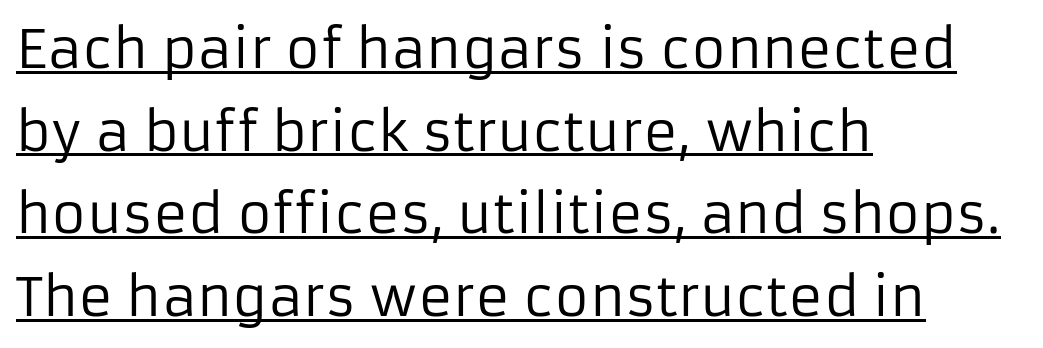
The image shows 53 px regular-weight sans-serif type, upright; set left-aligned, normal line spacing (1.56x), normal letter spacing, underlined; low stroke contrast and a medium x-height.
